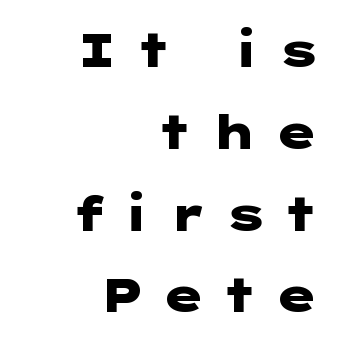
{"serif": "no", "italic": "no", "bold": "yes", "weight": "heavy", "width": "wide", "stroke_contrast": "low", "x_height": "medium", "underline": "no", "align": "right", "line_spacing_ratio": 1.74, "letter_spacing": "wide", "letter_spacing_em": 0.35, "glyph_px": 47}
